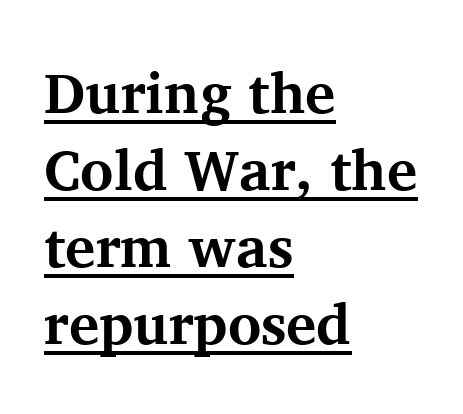
The image shows 57 px bold serif type, upright; set left-aligned, normal line spacing (1.35x), normal letter spacing, underlined; medium stroke contrast and a medium x-height.
